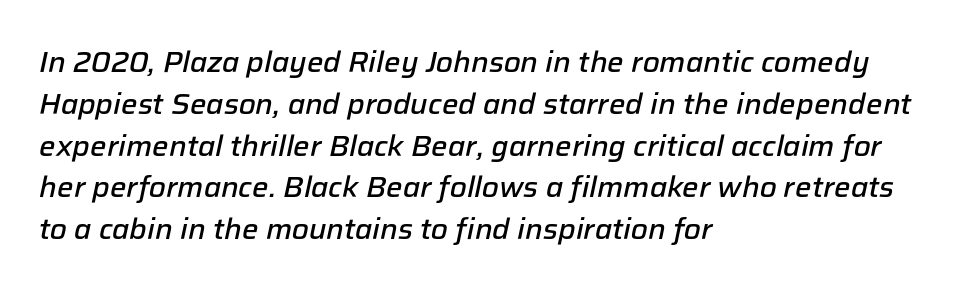
The image shows 29 px semibold type, italic (leaning right); set left-aligned, normal line spacing (1.44x), normal letter spacing, not underlined; low stroke contrast and a medium x-height.
